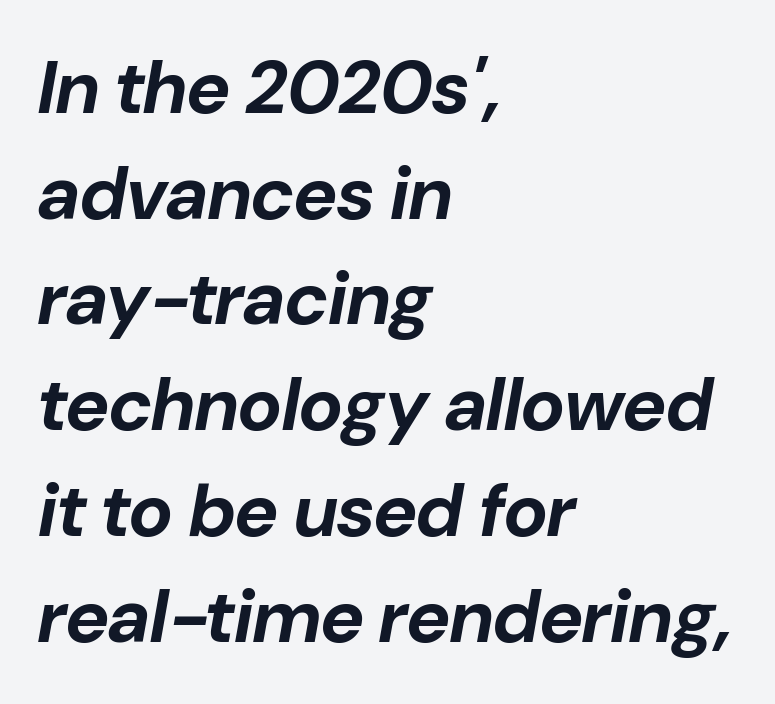
The area under the type is left untouched. This is oblique type, the kind used for emphasis or titles. Heavy-handed strokes throughout: this text is bold. This block has exactly the height ordinary leading produces. How are the letters spaced? Ordinarily, with no added tracking.
